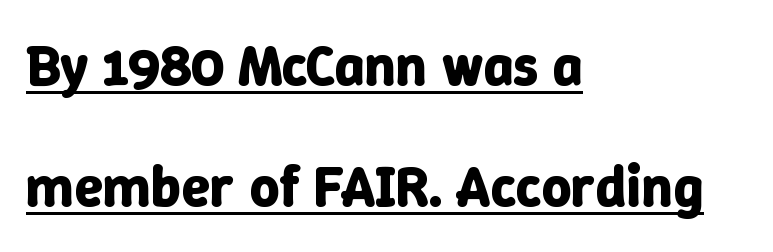
The image shows 58 px bold type, upright; set left-aligned, loose line spacing (2.09x), normal letter spacing, underlined; low stroke contrast and a medium x-height.
